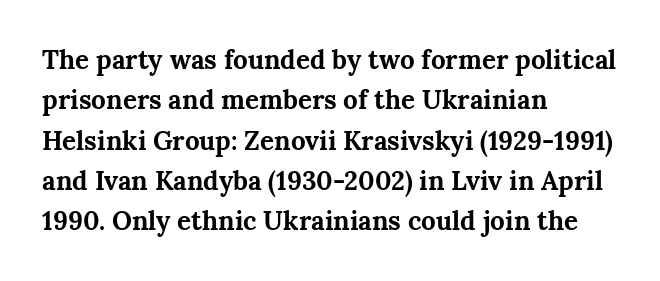
{"italic": "no", "bold": "yes", "underline": "no", "align": "left", "line_spacing": "normal", "line_spacing_ratio": 1.55, "letter_spacing": "normal", "letter_spacing_em": 0.0, "glyph_px": 26}
